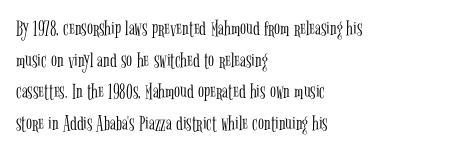
The image shows 22 px text type, upright; set left-aligned, normal line spacing (1.44x), normal letter spacing, not underlined.
